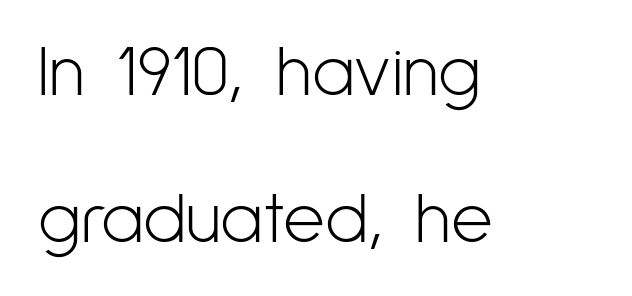
{"serif": "no", "italic": "no", "bold": "no", "weight": "light", "width": "condensed", "stroke_contrast": "low", "x_height": "medium", "monospaced": "no", "underline": "no", "align": "left", "line_spacing": "loose", "line_spacing_ratio": 2.04, "letter_spacing": "normal", "letter_spacing_em": 0.0, "glyph_px": 72}
